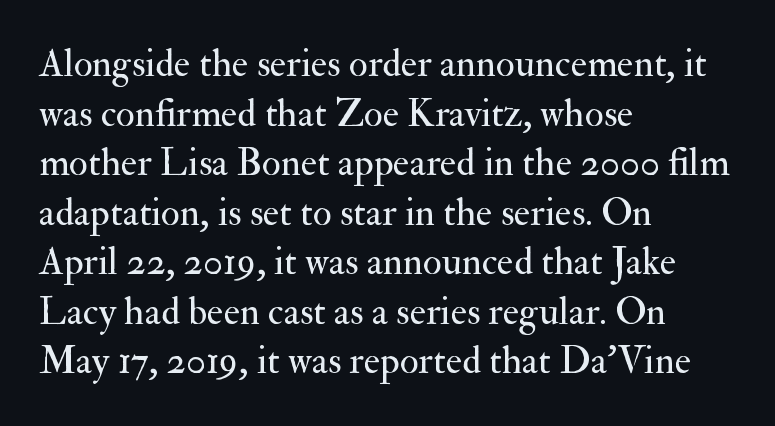
Q: Is the text bold? A: No.
Q: Is the text italic (slanted)? A: No, it is upright.
Q: Is the typeface a serif or a sans-serif typeface? A: Serif.
Q: Is the text underlined? A: No.
Q: How is the paragraph aligned? A: Left-aligned.
Q: Is the spacing between letters normal or unusually wide? A: Normal.
Q: Is the spacing between lines tight, normal or loose? A: Normal.
Q: Width (condensed, normal, or wide)? A: Normal.
Q: Stroke contrast? A: Medium.
Q: x-height? A: Small.
Q: Monospaced? A: No.
